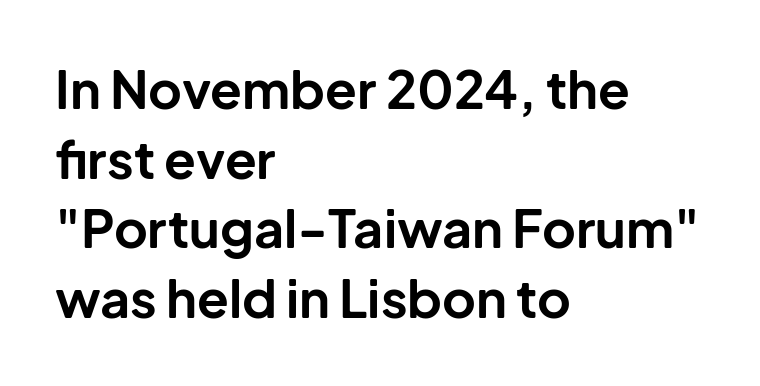
The lines in this sample share a left origin and differ only in where they stop. Type style note: lacks serifs. Honestly, the row spacing looks completely unremarkable. Nope, not italic — everything's standing straight. This rendering leaves character spacing at its baseline value.
